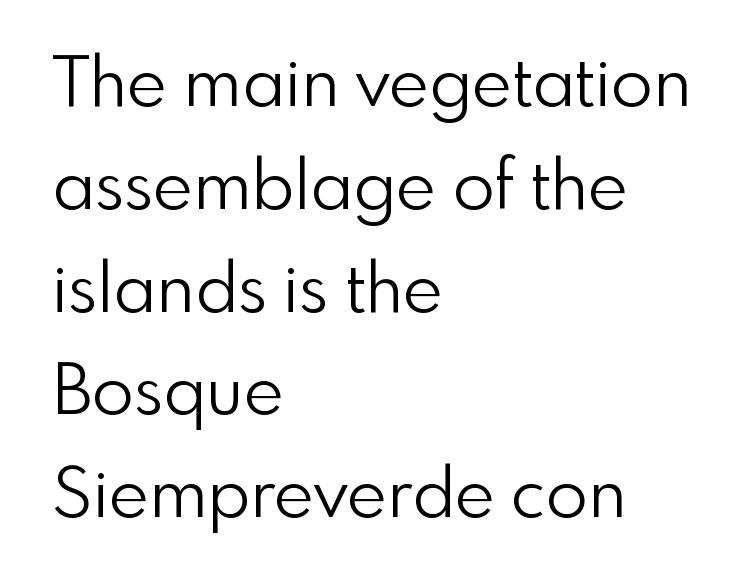
{"serif": "no", "italic": "no", "bold": "no", "weight": "light", "width": "normal", "x_height": "small", "monospaced": "no", "underline": "no", "align": "left", "line_spacing": "normal", "line_spacing_ratio": 1.49, "letter_spacing": "normal", "letter_spacing_em": 0.0, "glyph_px": 69}
